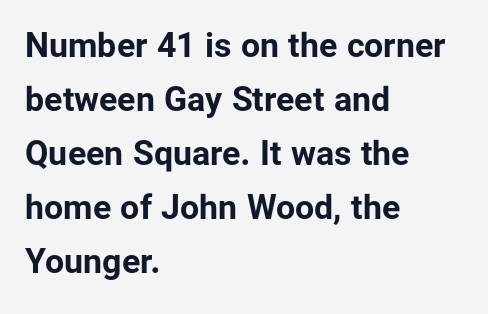
{"serif": "no", "italic": "no", "bold": "yes", "weight": "bold", "width": "normal", "stroke_contrast": "low", "x_height": "medium", "monospaced": "no", "underline": "no", "align": "left", "line_spacing": "normal", "line_spacing_ratio": 1.59, "letter_spacing": "normal", "letter_spacing_em": 0.0, "glyph_px": 34}
